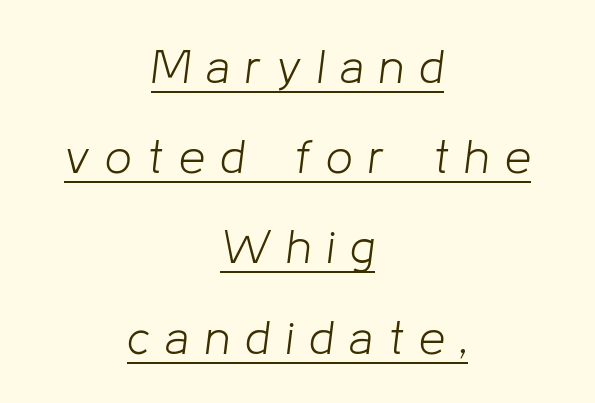
Centered paragraph, ragged on both sides. Tracking value appears strongly positive — letters spread wide. Yep, that's italic — everything's leaning. Students, observe: this is what heavily led, spacious text looks like. Think of a printed novel: that variable character pitch is what you see here.
